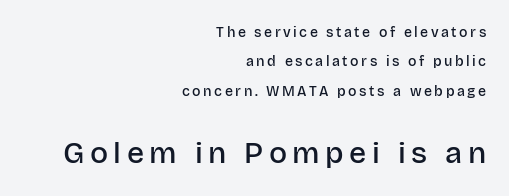
The image shows 30 px semibold sans-serif type, upright; set right-aligned, loose line spacing (2.1x), not underlined; the second (bottom) block is 2.14x larger; low stroke contrast and a large x-height.
